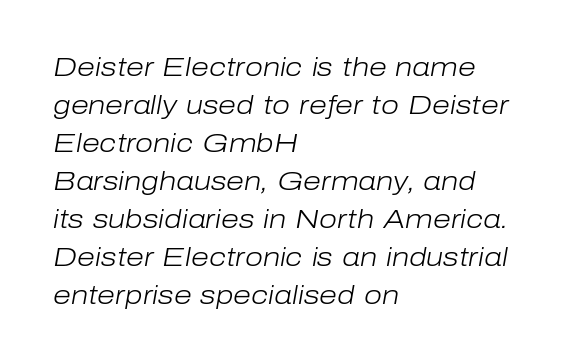
{"italic": "yes", "lean": "right", "slant_degrees": 10, "bold": "no", "underline": "no", "align": "left", "line_spacing": "normal", "line_spacing_ratio": 1.46, "letter_spacing": "normal", "letter_spacing_em": 0.0, "glyph_px": 26}
